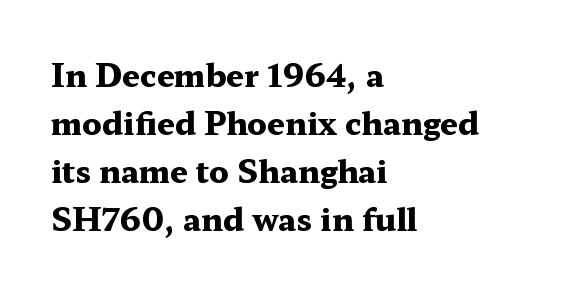
Q: Is the text bold? A: Yes.
Q: Is the text italic (slanted)? A: No, it is upright.
Q: Is the typeface a serif or a sans-serif typeface? A: Serif.
Q: Is the text underlined? A: No.
Q: How is the paragraph aligned? A: Left-aligned.
Q: Is the spacing between letters normal or unusually wide? A: Normal.
Q: Is the spacing between lines tight, normal or loose? A: Normal.
Q: Width (condensed, normal, or wide)? A: Wide.
Q: Stroke contrast? A: Medium.
Q: x-height? A: Medium.
Q: Monospaced? A: No.
